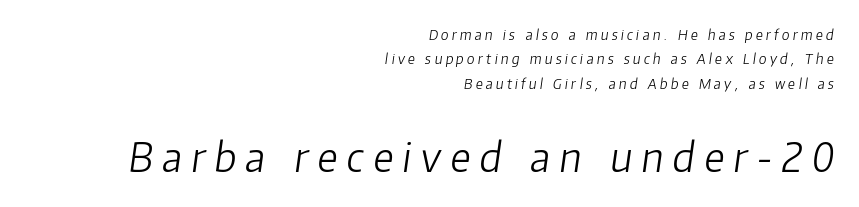
{"italic": "yes", "lean": "right", "slant_degrees": 8, "bold": "no", "weight": "light", "width": "normal", "stroke_contrast": "low", "x_height": "medium", "monospaced": "no", "underline": "no", "align": "right", "line_spacing_ratio": 1.75, "letter_spacing": "wide", "letter_spacing_em": 0.23, "larger_block": "second", "size_ratio": 2.86, "glyph_px": 40}
